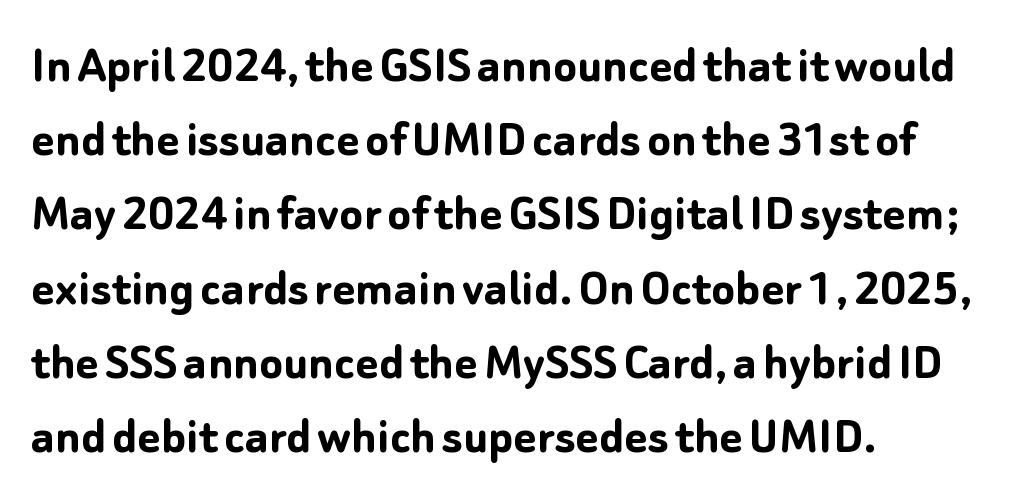
{"serif": "no", "italic": "no", "bold": "yes", "weight": "semibold", "width": "normal", "stroke_contrast": "low", "x_height": "medium", "monospaced": "no", "underline": "no", "align": "left", "line_spacing": "normal", "line_spacing_ratio": 1.35, "letter_spacing": "normal", "letter_spacing_em": 0.0, "glyph_px": 55}
